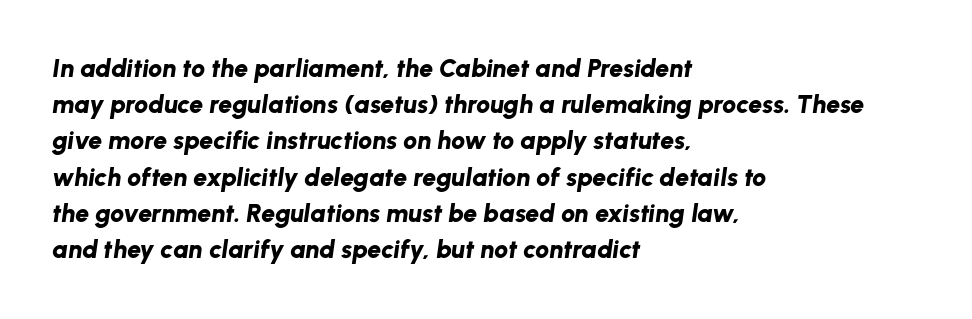
{"italic": "yes", "lean": "right", "slant_degrees": 8, "bold": "yes", "underline": "no", "align": "left", "line_spacing": "normal", "line_spacing_ratio": 1.45, "letter_spacing": "normal", "letter_spacing_em": 0.0, "glyph_px": 25}
